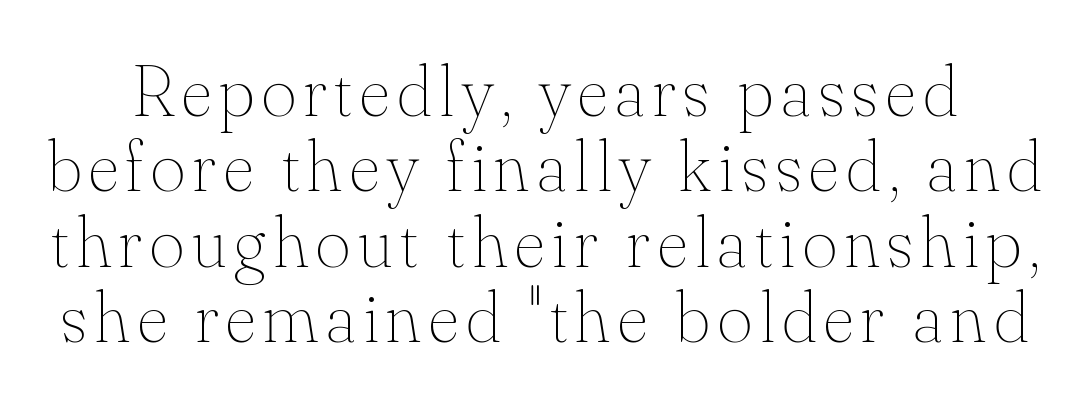
Q: Is the text bold? A: No.
Q: Is the text italic (slanted)? A: No, it is upright.
Q: Is the text underlined? A: No.
Q: Is the spacing between lines tight, normal or loose? A: Tight.
Q: Width (condensed, normal, or wide)? A: Normal.
Q: Stroke contrast? A: Medium.
Q: x-height? A: Small.
Q: Monospaced? A: No.
